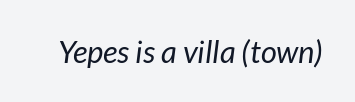
{"italic": "yes", "lean": "right", "slant_degrees": 7, "bold": "no", "weight": "regular", "width": "normal", "stroke_contrast": "low", "x_height": "medium", "monospaced": "no", "underline": "no", "letter_spacing": "normal", "letter_spacing_em": 0.0, "glyph_px": 31}
